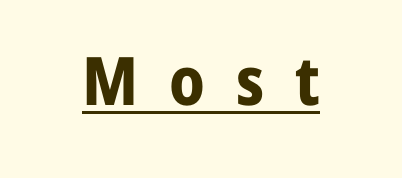
Q: Is the text bold? A: Yes.
Q: Is the text italic (slanted)? A: No, it is upright.
Q: Is the typeface a serif or a sans-serif typeface? A: Sans-serif.
Q: Is the text underlined? A: Yes.
Q: Is the spacing between letters normal or unusually wide? A: Unusually wide.
Q: Width (condensed, normal, or wide)? A: Normal.
Q: Stroke contrast? A: Low.
Q: x-height? A: Medium.
Q: Monospaced? A: No.
